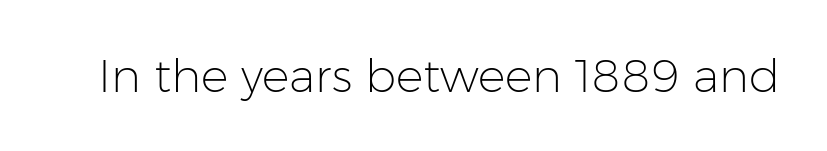
{"serif": "no", "italic": "no", "bold": "no", "weight": "light", "width": "normal", "stroke_contrast": "low", "x_height": "medium", "monospaced": "no", "underline": "no", "letter_spacing": "normal", "letter_spacing_em": 0.0, "glyph_px": 46}
